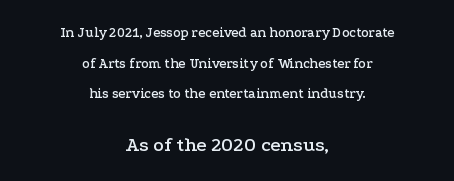
Each new line begins a long way beneath the previous one. Alignment: centered. The rendering enlarges the type as you move from the upper chunk to the lower. Only glyphs here, with clear space below each row. Standard letterfit; no display-style spreading of the glyphs.
